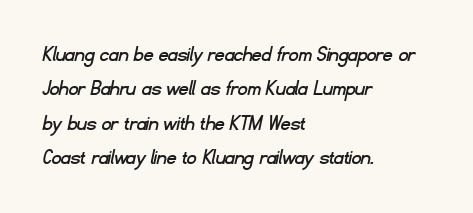
Q: Is the text underlined? A: No.
Q: How is the paragraph aligned? A: Left-aligned.
Q: Is the spacing between letters normal or unusually wide? A: Normal.
Q: Is the spacing between lines tight, normal or loose? A: Normal.
